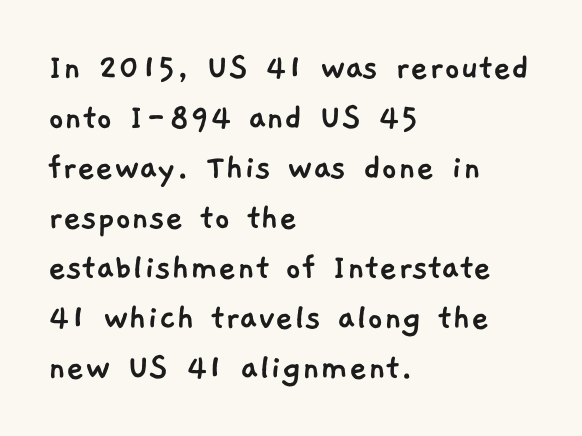
Q: Is the typeface a serif or a sans-serif typeface? A: Sans-serif.
Q: Is the text underlined? A: No.
Q: How is the paragraph aligned? A: Left-aligned.
Q: Is the spacing between letters normal or unusually wide? A: Normal.
Q: Is the spacing between lines tight, normal or loose? A: Normal.
Q: Width (condensed, normal, or wide)? A: Normal.
Q: Stroke contrast? A: Low.
Q: x-height? A: Medium.
Q: Monospaced? A: No.
